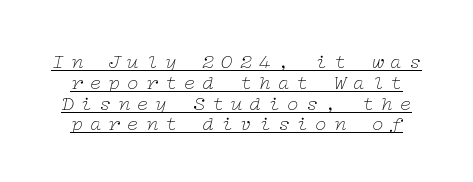
The image shows 20 px text type, italic (leaning right); set tight line spacing (1.04x), unusually wide letter spacing (+0.34 em), underlined.
